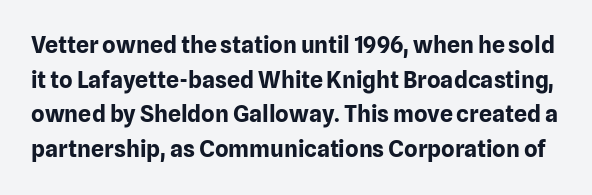
Q: Is the text bold? A: Yes.
Q: Is the text italic (slanted)? A: No, it is upright.
Q: Is the text underlined? A: No.
Q: Is the spacing between letters normal or unusually wide? A: Normal.
Q: Is the spacing between lines tight, normal or loose? A: Normal.
